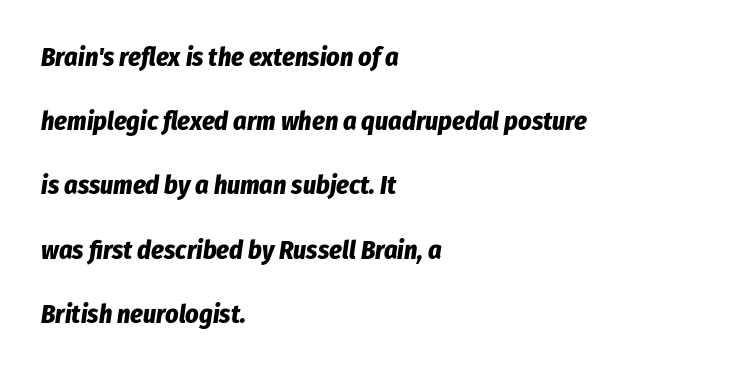
Q: Is the text bold? A: Yes.
Q: Is the text italic (slanted)? A: Yes, it leans right by about 8 degrees.
Q: Is the text underlined? A: No.
Q: How is the paragraph aligned? A: Left-aligned.
Q: Is the spacing between letters normal or unusually wide? A: Normal.
Q: Is the spacing between lines tight, normal or loose? A: Loose.
